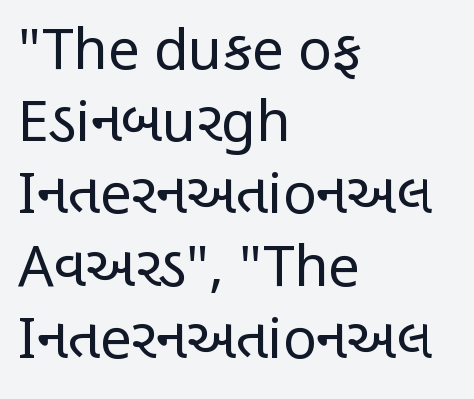
The image shows 56 px regular-weight, condensed sans-serif type, upright; set left-aligned, normal line spacing (1.29x), normal letter spacing, not underlined; low stroke contrast and a large x-height.
